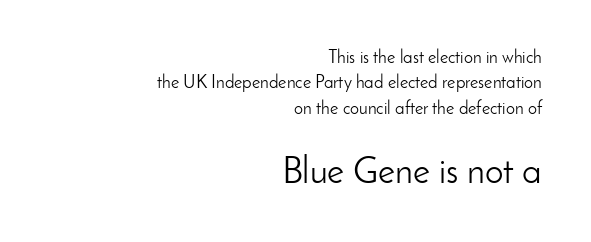
The image shows 37 px light sans-serif type, upright; set right-aligned, normal line spacing (1.41x), normal letter spacing, not underlined; the second (bottom) block is 2.06x larger; low stroke contrast and a small x-height.
